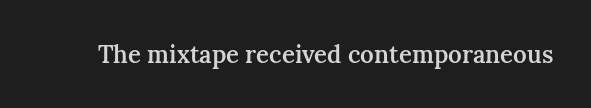
The image shows 24 px text type, upright; set normal letter spacing, not underlined.
